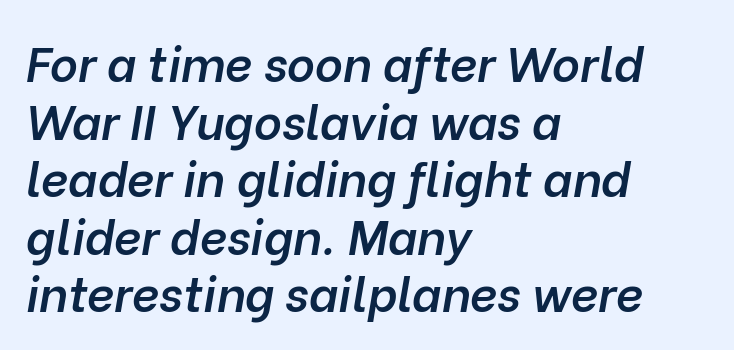
Q: Is the text bold? A: Semi-bold.
Q: Is the text italic (slanted)? A: Yes, it leans right by about 10 degrees.
Q: Is the text underlined? A: No.
Q: How is the paragraph aligned? A: Left-aligned.
Q: Is the spacing between letters normal or unusually wide? A: Normal.
Q: Width (condensed, normal, or wide)? A: Normal.
Q: Stroke contrast? A: Low.
Q: x-height? A: Medium.
Q: Monospaced? A: No.
